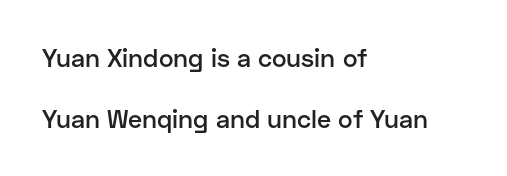
{"italic": "no", "bold": "semi", "underline": "no", "align": "left", "line_spacing": "loose", "line_spacing_ratio": 2.44, "letter_spacing": "normal", "letter_spacing_em": 0.0, "glyph_px": 25}
